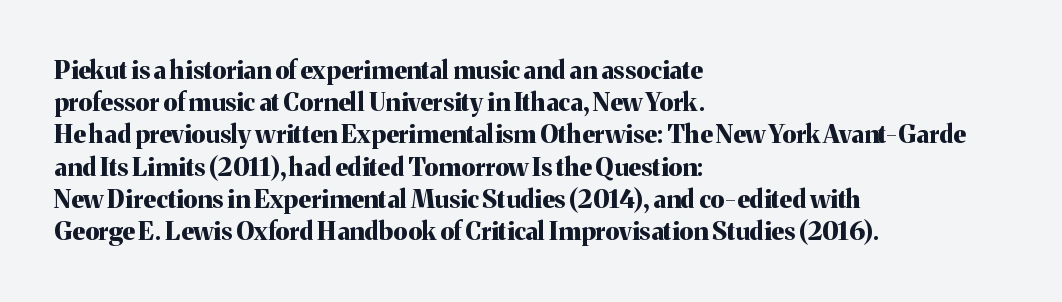
{"italic": "no", "bold": "yes", "underline": "no", "align": "left", "line_spacing": "normal", "line_spacing_ratio": 1.29, "letter_spacing": "normal", "letter_spacing_em": 0.0, "glyph_px": 25}
